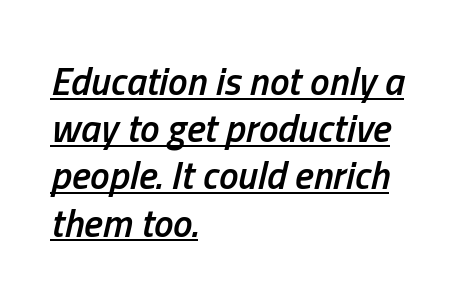
{"italic": "yes", "lean": "right", "slant_degrees": 13, "bold": "semi", "weight": "semibold", "width": "condensed", "stroke_contrast": "low", "x_height": "medium", "monospaced": "no", "underline": "yes", "align": "left", "line_spacing_ratio": 1.21, "letter_spacing": "normal", "letter_spacing_em": 0.0, "glyph_px": 39}
